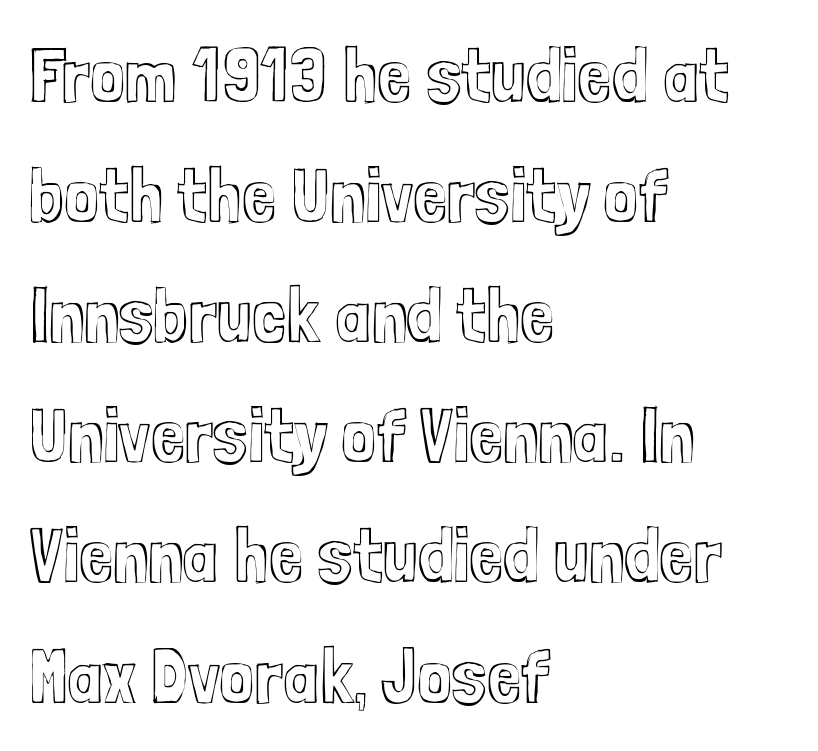
Proportional: the letters do not fall into vertical columns. Decoration check: the copy has no underline. Posture: upright roman. These lines keep a tight, regular rhythm from letter to letter. These lines sit exactly where default settings would place them.
